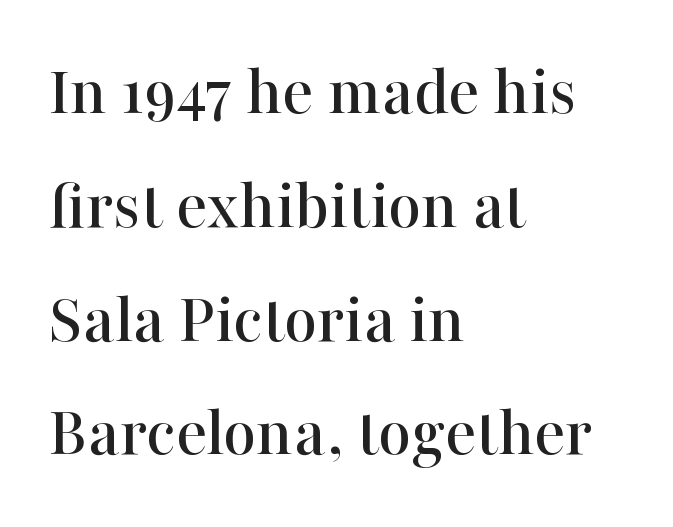
The face used here is proportionally spaced, like ordinary book or web type. Characters follow at the spacing the type designer built in. Letters rest on an invisible, unmarked baseline. Typographically, this falls in the serif category. Posture: vertical.
